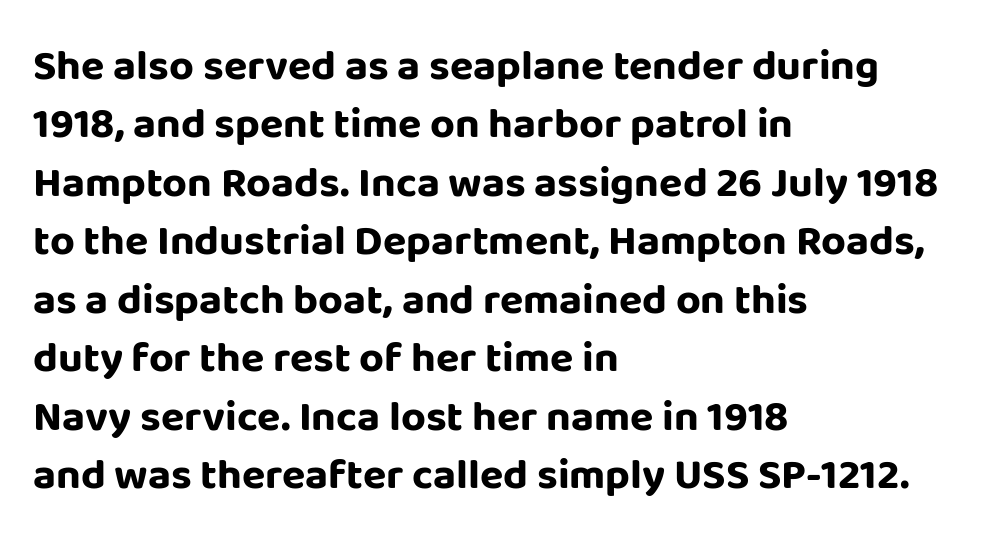
The text block is weighted toward the left margin, trailing off unevenly rightward. You can tell it's not italic because the verticals are truly vertical. Leading: standard. Serif or sans? Sans — the stroke terminals are bare.
